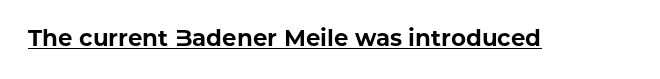
Heavy, bold letterforms. A rule runs beneath these lines of type. The type is set solid horizontally, with unmodified tracking. The lettering stays uniformly vertical, giving the passage a roman look.
